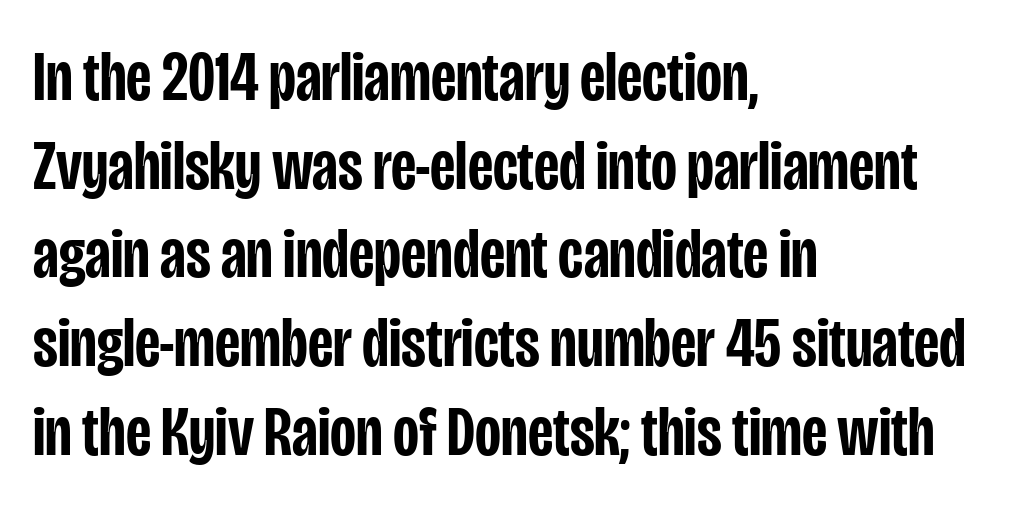
Q: Is the text bold? A: Semi-bold.
Q: Is the text italic (slanted)? A: No, it is upright.
Q: Is the typeface a serif or a sans-serif typeface? A: Sans-serif.
Q: Is the text underlined? A: No.
Q: How is the paragraph aligned? A: Left-aligned.
Q: Is the spacing between letters normal or unusually wide? A: Normal.
Q: Is the spacing between lines tight, normal or loose? A: Normal.
Q: Width (condensed, normal, or wide)? A: Condensed.
Q: Stroke contrast? A: Low.
Q: x-height? A: Large.
Q: Monospaced? A: No.
